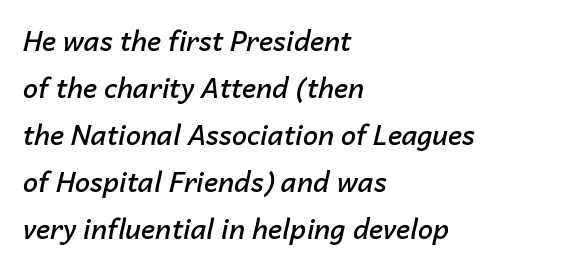
The image shows 27 px text type, italic (leaning right); set left-aligned, line spacing 1.74x, normal letter spacing, not underlined.
